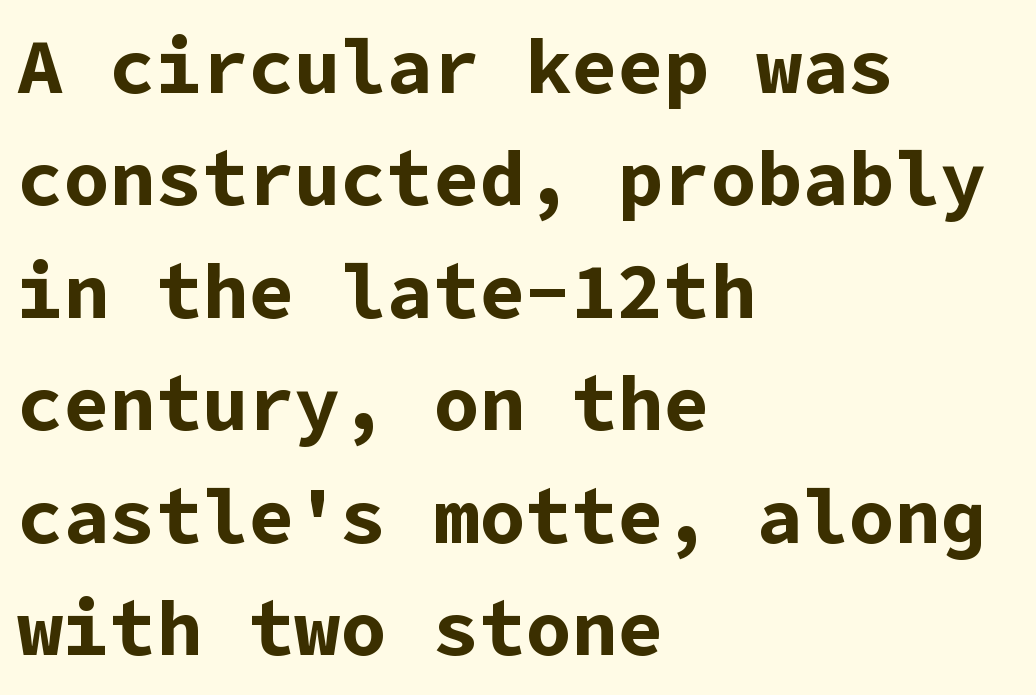
Q: Is the text bold? A: Yes.
Q: Is the text italic (slanted)? A: No, it is upright.
Q: Is the typeface a serif or a sans-serif typeface? A: Sans-serif.
Q: Is the text underlined? A: No.
Q: How is the paragraph aligned? A: Left-aligned.
Q: Is the spacing between letters normal or unusually wide? A: Normal.
Q: Is the spacing between lines tight, normal or loose? A: Normal.
Q: Width (condensed, normal, or wide)? A: Normal.
Q: Stroke contrast? A: Low.
Q: x-height? A: Medium.
